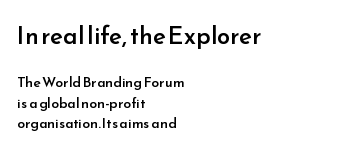
Which margin do the lines hug? The left one — the right edge is uneven. This is moderately heavy type, rendered in semibold. Spacing between characters is what you'd get straight out of the box. Does the bottom block carry the larger type? No, the top block does. Baseline-to-baseline distance is the conventional proportion of letter height.
